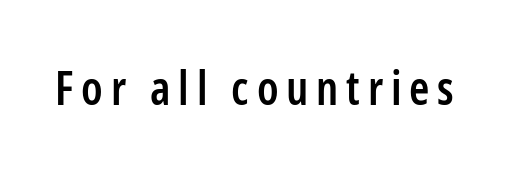
Is this a sans? Yes — the strokes have no serifs. You can tell it's not italic because the verticals are truly vertical. A clean baseline with only descenders dipping below it. Note the varied advance widths — an 'i' is clearly narrower than an 'm'. Caption: semibold face, moderately heavy strokes.
